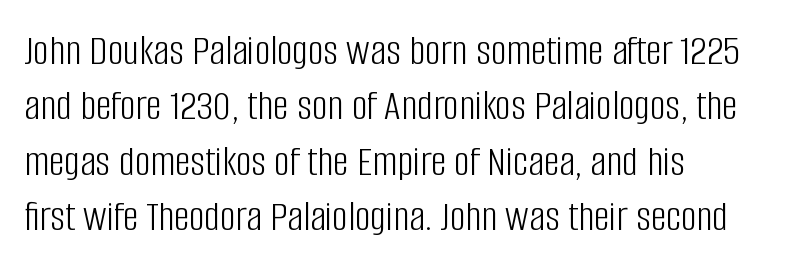
The image shows 44 px light, condensed sans-serif type, upright; set left-aligned, normal line spacing (1.26x), normal letter spacing, not underlined; low stroke contrast and a large x-height.
